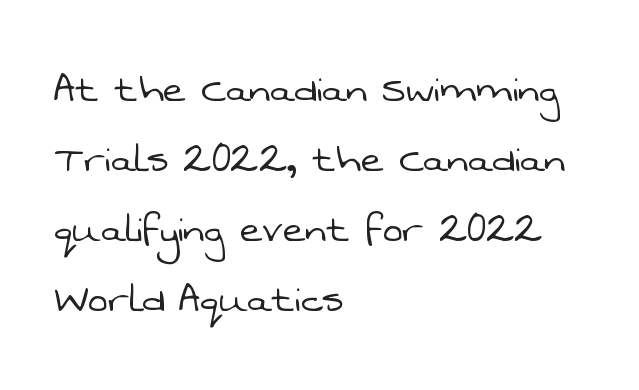
{"serif": "no", "bold": "no", "weight": "light", "width": "normal", "stroke_contrast": "low", "x_height": "medium", "monospaced": "no", "underline": "no", "align": "left", "line_spacing": "normal", "line_spacing_ratio": 1.46, "letter_spacing": "normal", "letter_spacing_em": 0.0, "glyph_px": 48}
